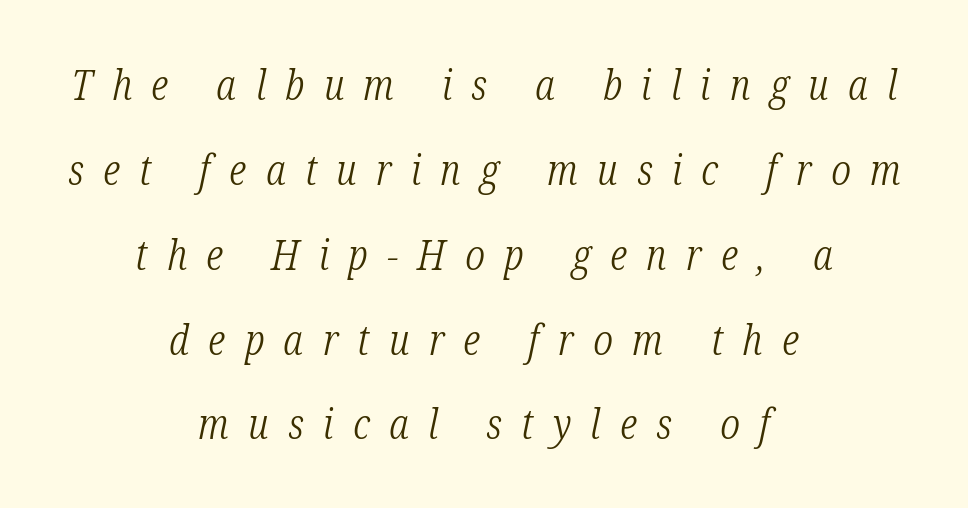
Display-style spreading of the glyphs; the letterfit is very open. The setting favours the middle, as headings and verse often do. Is the type heavy? It reads as light-to-regular instead. Does the leading feel generous? Absolutely, it's lavish.
